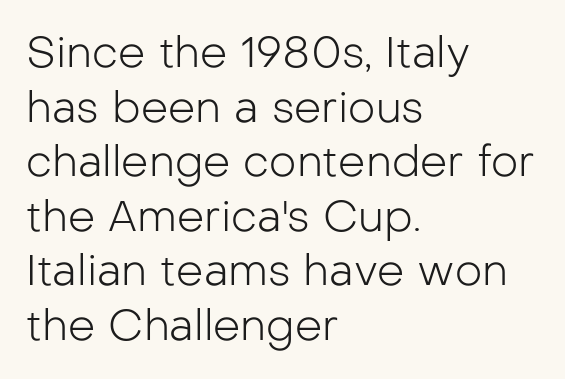
Q: Is the text bold? A: No.
Q: Is the text italic (slanted)? A: No, it is upright.
Q: Is the typeface a serif or a sans-serif typeface? A: Sans-serif.
Q: Is the text underlined? A: No.
Q: How is the paragraph aligned? A: Left-aligned.
Q: Is the spacing between letters normal or unusually wide? A: Normal.
Q: Is the spacing between lines tight, normal or loose? A: Normal.
Q: Width (condensed, normal, or wide)? A: Normal.
Q: Stroke contrast? A: Low.
Q: x-height? A: Medium.
Q: Monospaced? A: No.
